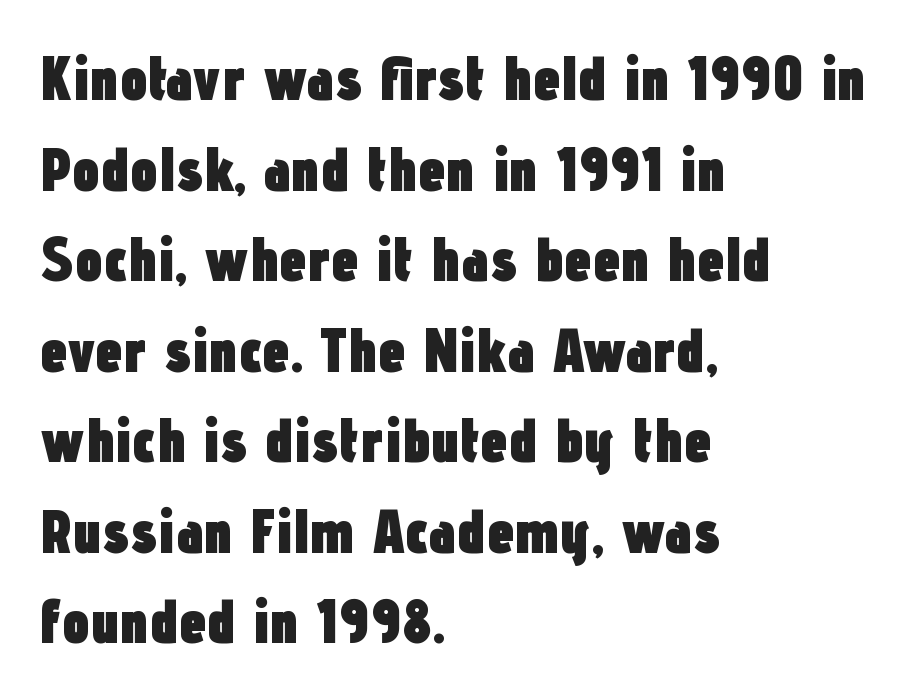
{"serif": "no", "italic": "no", "bold": "yes", "weight": "heavy", "width": "condensed", "stroke_contrast": "low", "x_height": "medium", "monospaced": "no", "underline": "no", "align": "left", "line_spacing": "normal", "line_spacing_ratio": 1.46, "letter_spacing": "normal", "letter_spacing_em": 0.0, "glyph_px": 62}
